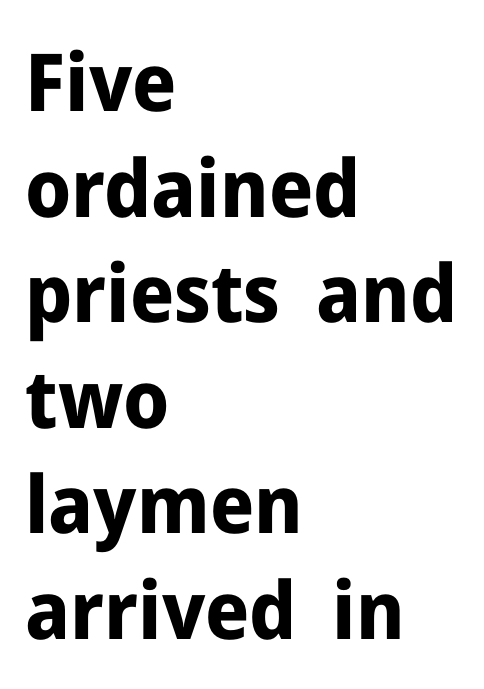
The face used here is a sans, in the tradition of grotesques and geometrics. A classic flush-left, rag-right setting is used for this passage. Glyph-to-glyph distance matches everyday printed text. Decoration check: the copy has no underline. Leading: standard. Summary of weight: heavy, a full bold.
